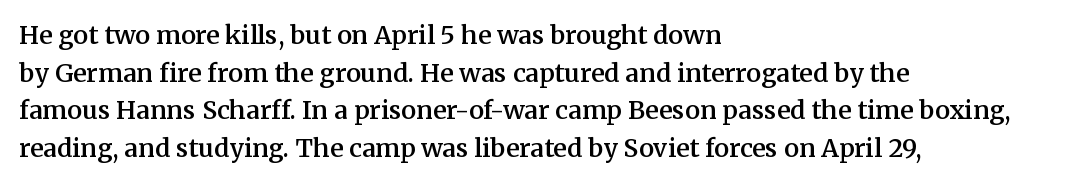
The foot of each line stays bare and open. Horizontal bands of white between lines are of average thickness. A fair bit of extra ink — the face is semibold, not bold. Where is the straight margin? On the left.
